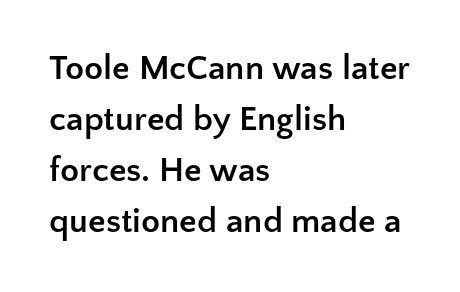
The image shows 35 px semibold sans-serif type, upright; set left-aligned, normal line spacing (1.46x), normal letter spacing, not underlined; low stroke contrast and a medium x-height.
